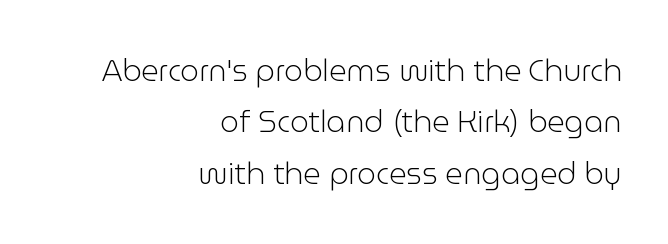
{"serif": "no", "italic": "no", "bold": "no", "weight": "light", "width": "normal", "stroke_contrast": "low", "x_height": "medium", "monospaced": "no", "underline": "no", "align": "right", "line_spacing_ratio": 1.71, "letter_spacing": "normal", "letter_spacing_em": 0.0, "glyph_px": 30}
